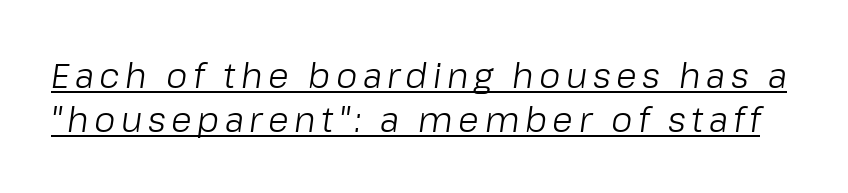
Is this a fixed-width face? No — the glyphs have proportional, varying widths. Is the type heavy? It reads as light-to-regular instead. A rule runs beneath these lines of type. There's an unmistakable incline to the writing here. This block has exactly the height ordinary leading produces.
